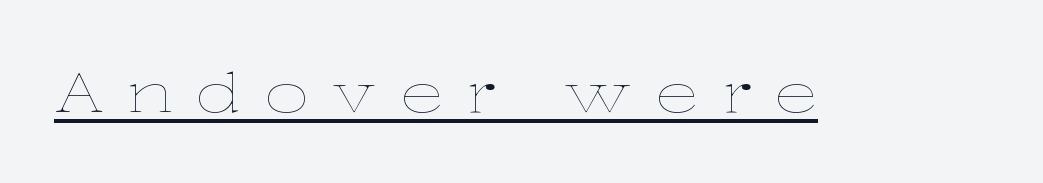
The image shows 55 px thin, wide type, upright; set unusually wide letter spacing (+0.42 em), underlined; low stroke contrast and a medium x-height.
